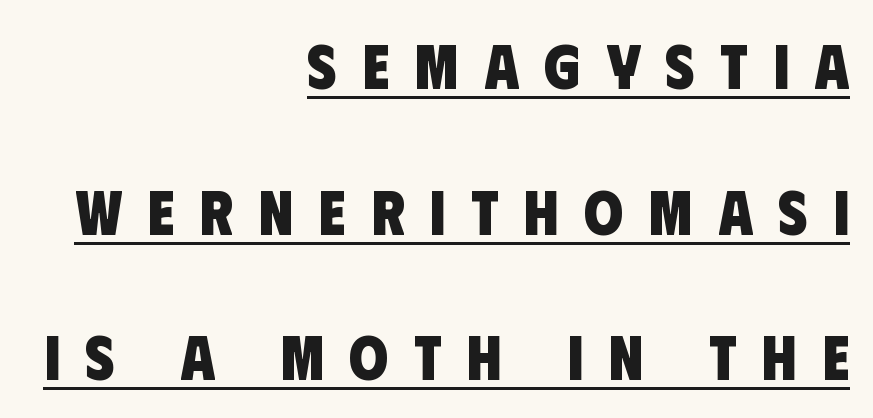
{"serif": "no", "bold": "yes", "weight": "heavy", "width": "condensed", "stroke_contrast": "low", "x_height": "large", "monospaced": "no", "underline": "yes", "align": "right", "line_spacing": "loose", "line_spacing_ratio": 2.31, "letter_spacing": "wide", "letter_spacing_em": 0.4, "glyph_px": 63}
